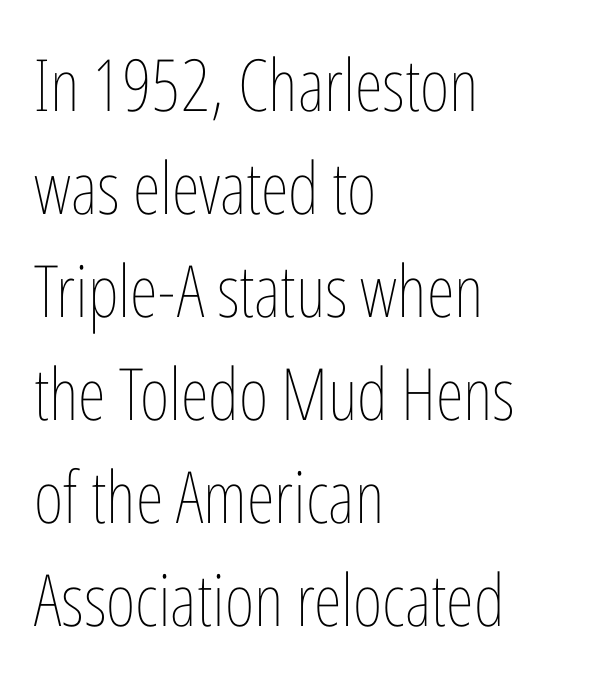
Reading down the block, your eye returns to a fixed left position each line. The typesetting does not lean heavy: it is not bold. Reading down the column, the eye jumps a familiar distance to each next line. These lines were composed using upright roman letters. A bare baseline throughout the passage.
